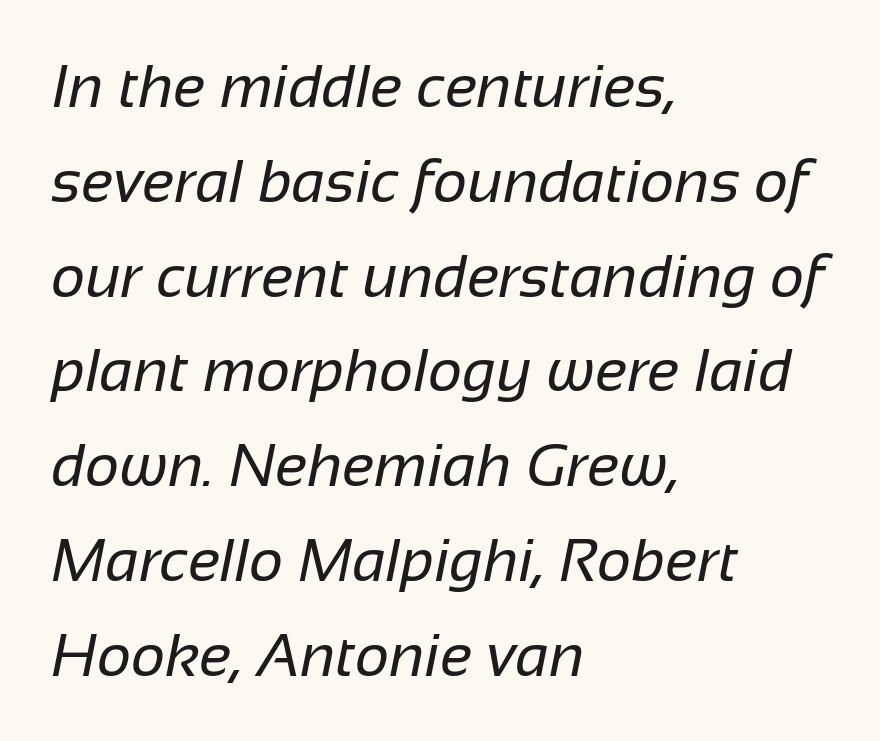
The image shows 60 px regular-weight sans-serif type; set left-aligned, normal line spacing (1.58x), normal letter spacing, not underlined; low stroke contrast and a medium x-height.
